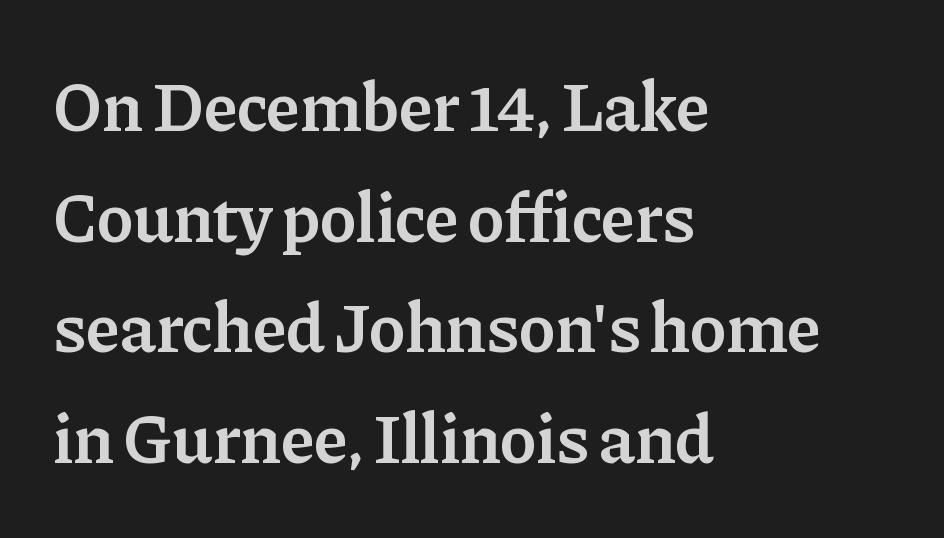
{"serif": "yes", "italic": "no", "bold": "semi", "weight": "semibold", "width": "normal", "stroke_contrast": "low", "x_height": "medium", "monospaced": "no", "underline": "no", "align": "left", "line_spacing": "normal", "line_spacing_ratio": 1.58, "letter_spacing": "normal", "letter_spacing_em": 0.0, "glyph_px": 70}
